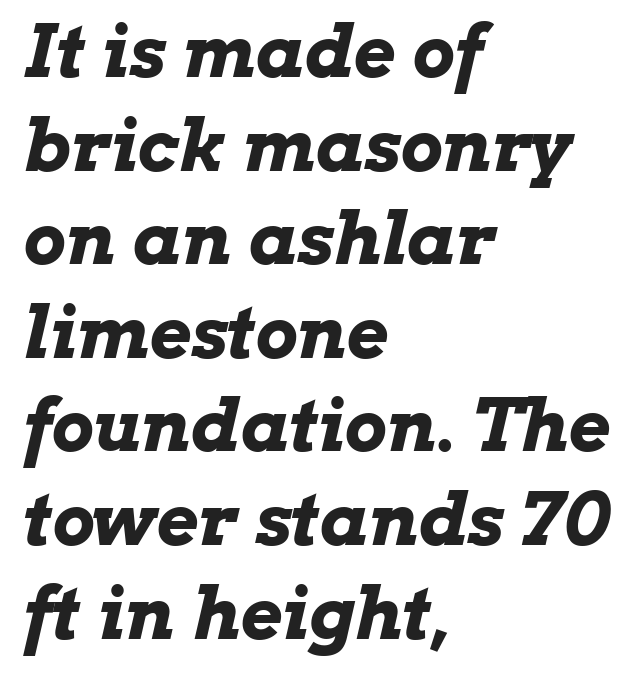
{"italic": "yes", "lean": "right", "slant_degrees": 13, "bold": "yes", "weight": "bold", "width": "wide", "stroke_contrast": "low", "x_height": "medium", "monospaced": "no", "underline": "no", "align": "left", "line_spacing": "normal", "line_spacing_ratio": 1.3, "letter_spacing": "normal", "letter_spacing_em": 0.0, "glyph_px": 72}
